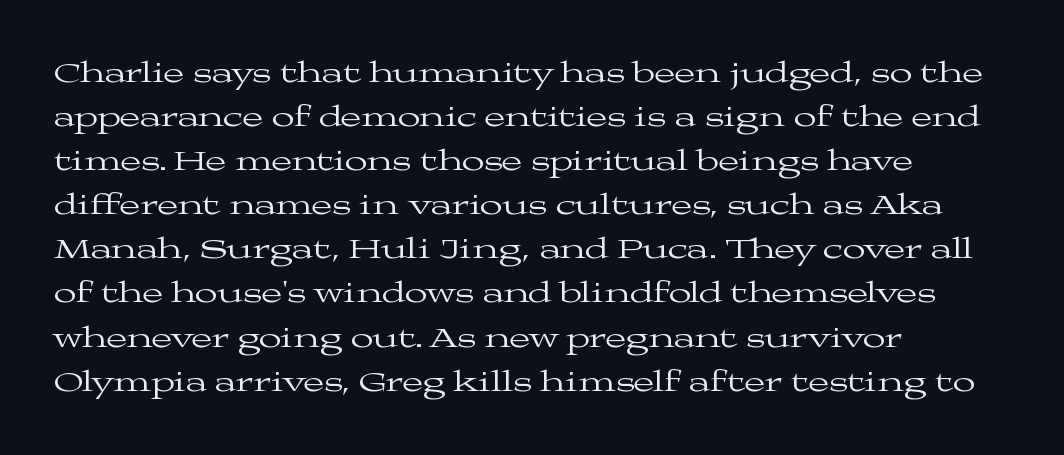
The image shows 30 px regular-weight, wide serif type, upright; set left-aligned, normal line spacing (1.47x), normal letter spacing, not underlined; medium stroke contrast and a medium x-height.
